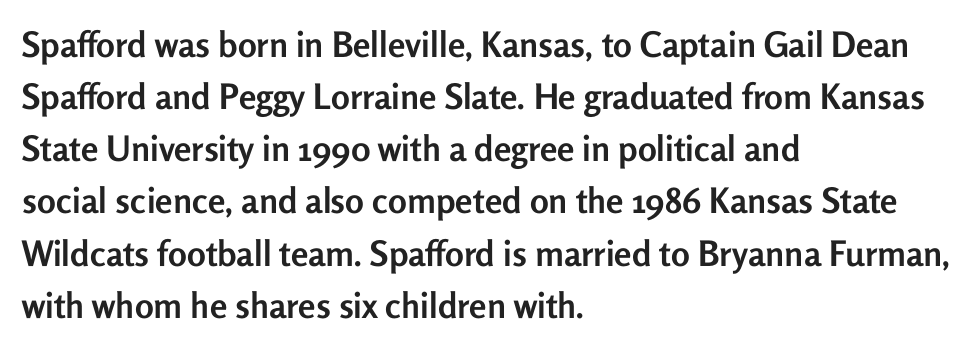
Q: Is the text bold? A: Yes.
Q: Is the text italic (slanted)? A: No, it is upright.
Q: Is the typeface a serif or a sans-serif typeface? A: Sans-serif.
Q: Is the text underlined? A: No.
Q: How is the paragraph aligned? A: Left-aligned.
Q: Is the spacing between letters normal or unusually wide? A: Normal.
Q: Is the spacing between lines tight, normal or loose? A: Normal.
Q: Width (condensed, normal, or wide)? A: Normal.
Q: Stroke contrast? A: Low.
Q: x-height? A: Medium.
Q: Monospaced? A: No.
